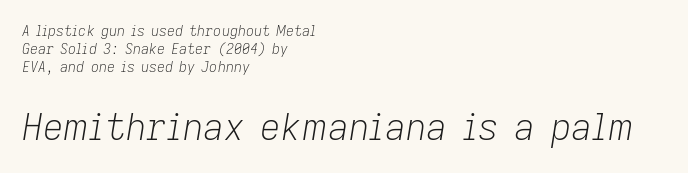
Is this a fixed-width face? No — the glyphs have proportional, varying widths. The glyphs look as if they've been sheared to an angle. Normally led — the rows are evenly, conventionally spaced. The gap between lines stays unmarked.
